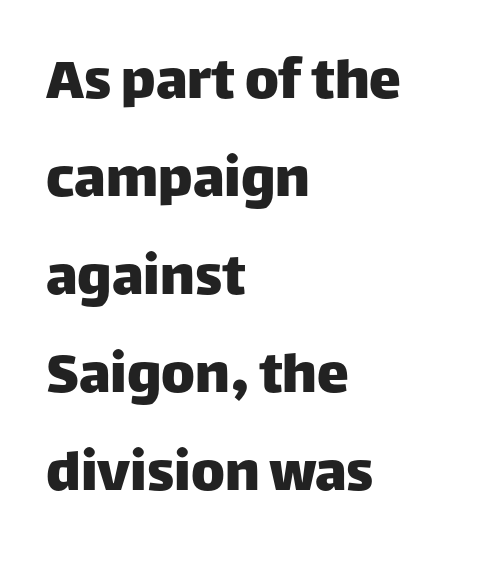
{"serif": "no", "italic": "no", "width": "normal", "stroke_contrast": "low", "x_height": "large", "monospaced": "no", "underline": "no", "align": "left", "line_spacing": "normal", "line_spacing_ratio": 1.53, "letter_spacing": "normal", "letter_spacing_em": 0.0, "glyph_px": 64}
